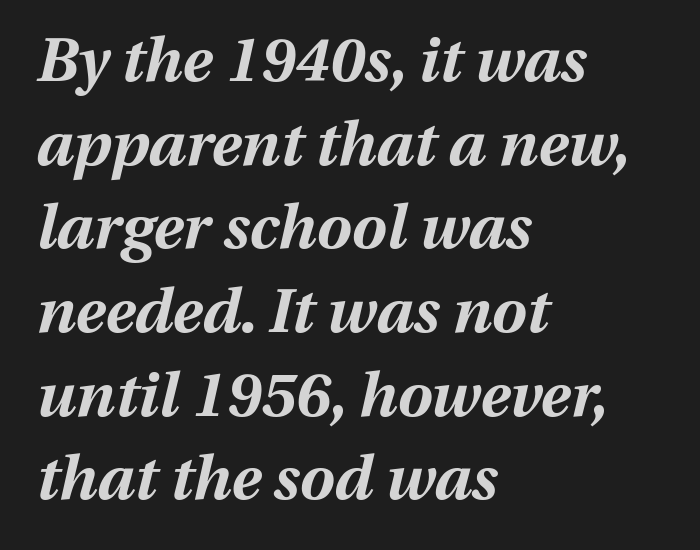
{"italic": "yes", "lean": "right", "slant_degrees": 13, "bold": "yes", "weight": "bold", "width": "normal", "stroke_contrast": "medium", "x_height": "medium", "monospaced": "no", "underline": "no", "align": "left", "line_spacing": "normal", "line_spacing_ratio": 1.35, "letter_spacing": "normal", "letter_spacing_em": 0.0, "glyph_px": 62}
